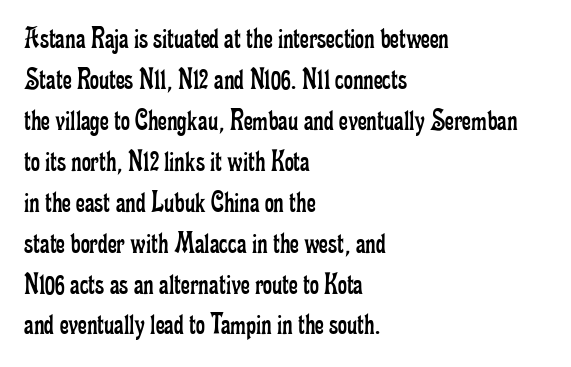
The image shows 31 px regular-weight, condensed serif type, upright; set left-aligned, normal line spacing (1.32x), normal letter spacing, not underlined; low stroke contrast and a small x-height.
